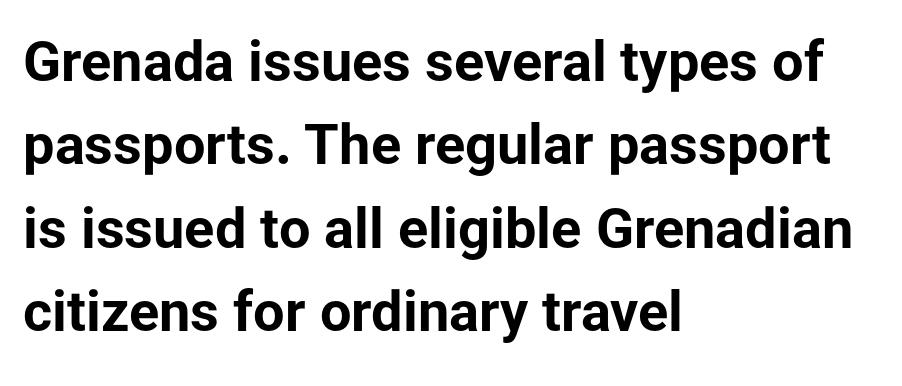
{"serif": "no", "italic": "no", "bold": "yes", "weight": "bold", "width": "normal", "stroke_contrast": "low", "x_height": "medium", "monospaced": "no", "underline": "no", "align": "left", "line_spacing": "normal", "line_spacing_ratio": 1.49, "letter_spacing": "normal", "letter_spacing_em": 0.0, "glyph_px": 56}
